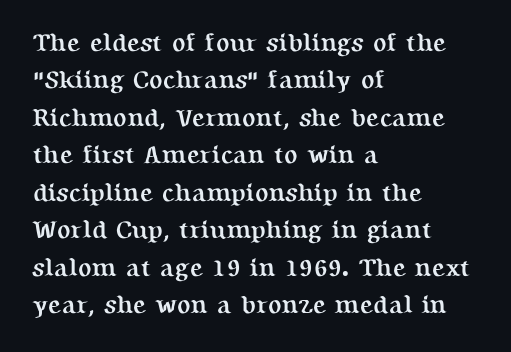
Baseline-to-baseline distance is the conventional proportion of letter height. The typesetter chose a ragged-right arrangement here. The zone under the glyphs is completely vacant. Typesetter's note: full bold, strokes at maximum text heaviness. In terms of posture, this sample is upright. The horizontal fit of the characters is conventional and even.
